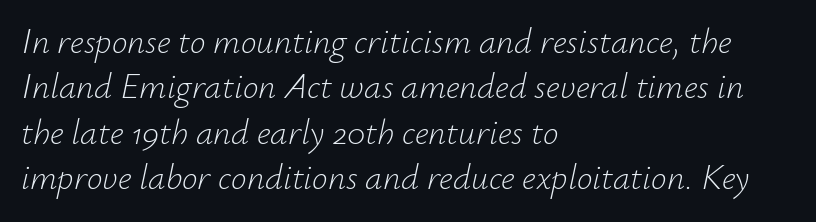
Short and long lines alike share a common starting point at left. Unmarked baselines from the first word to the last. The line-height multiplier appears to be the usual default. This sample uses plain, unmodified letter spacing.
